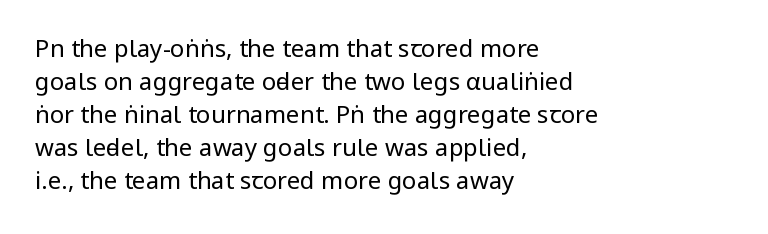
{"italic": "no", "bold": "no", "underline": "no", "align": "left", "line_spacing": "normal", "line_spacing_ratio": 1.37, "letter_spacing": "normal", "letter_spacing_em": 0.0, "glyph_px": 24}
